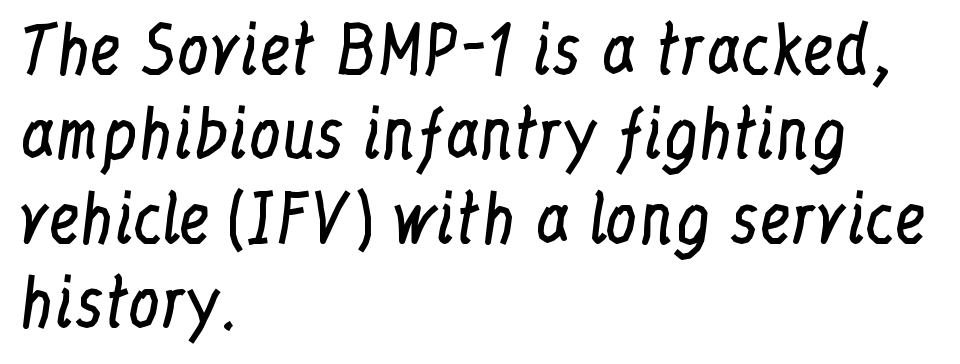
{"serif": "yes", "bold": "no", "weight": "regular", "width": "condensed", "stroke_contrast": "low", "x_height": "medium", "monospaced": "no", "underline": "no", "align": "left", "line_spacing": "normal", "line_spacing_ratio": 1.32, "letter_spacing": "normal", "letter_spacing_em": 0.0, "glyph_px": 64}
